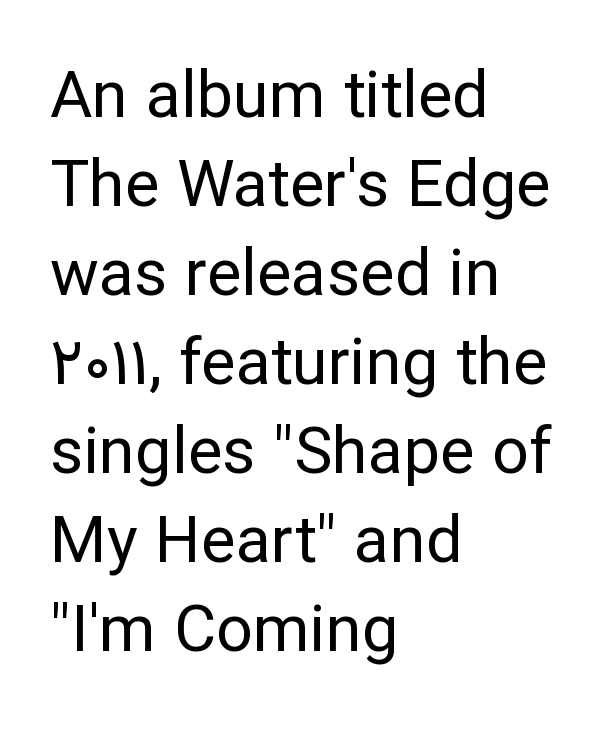
{"serif": "no", "italic": "no", "bold": "no", "weight": "regular", "width": "normal", "stroke_contrast": "low", "x_height": "medium", "monospaced": "no", "underline": "no", "align": "left", "line_spacing": "normal", "line_spacing_ratio": 1.37, "letter_spacing": "normal", "letter_spacing_em": 0.0, "glyph_px": 65}
